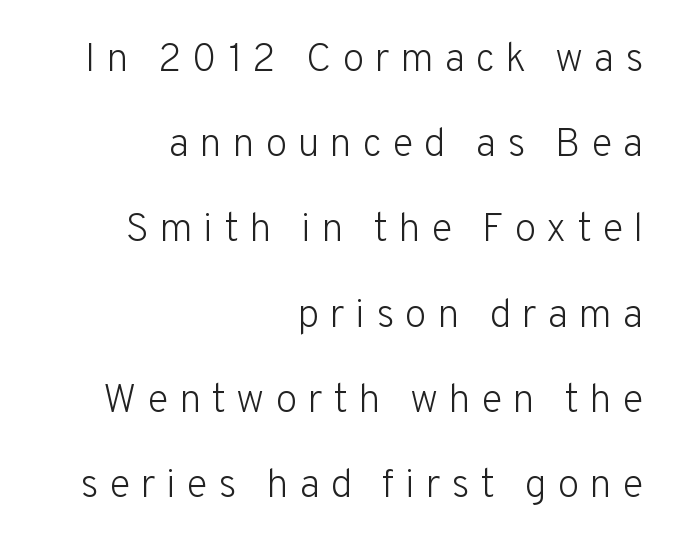
{"serif": "no", "italic": "no", "bold": "no", "weight": "light", "width": "normal", "stroke_contrast": "low", "x_height": "medium", "monospaced": "no", "underline": "no", "align": "right", "line_spacing": "loose", "line_spacing_ratio": 2.13, "letter_spacing": "wide", "letter_spacing_em": 0.26, "glyph_px": 40}
